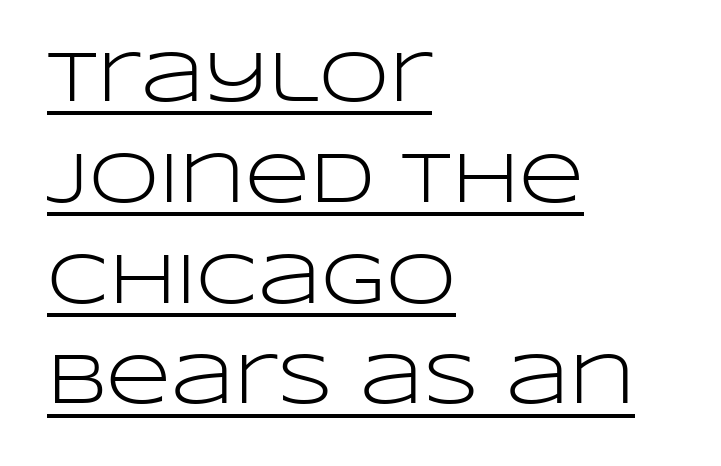
Does the type have serifs? No, each stem ends abruptly. Is this a fixed-width face? No — the glyphs have proportional, varying widths. Italic: no, the glyphs are upright roman. The cut favours lightness, reaching ordinary text weight at its darkest.
